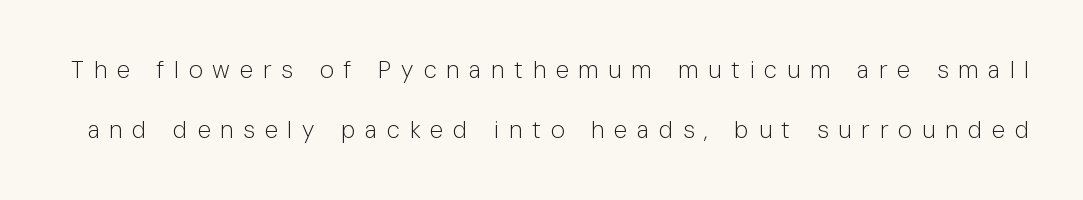
{"italic": "no", "bold": "no", "underline": "no", "line_spacing": "loose", "line_spacing_ratio": 2.49, "letter_spacing": "wide", "letter_spacing_em": 0.41, "glyph_px": 24}
